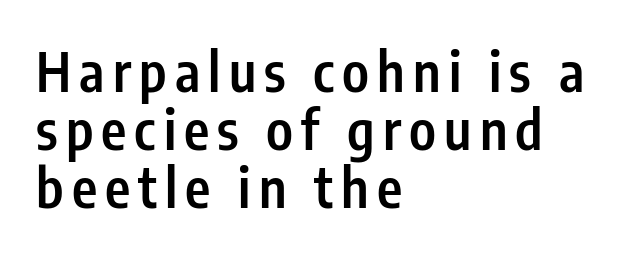
{"serif": "no", "italic": "no", "bold": "semi", "weight": "semibold", "width": "condensed", "stroke_contrast": "low", "x_height": "medium", "monospaced": "no", "underline": "no", "align": "left", "line_spacing": "tight", "line_spacing_ratio": 1.07, "glyph_px": 54}
